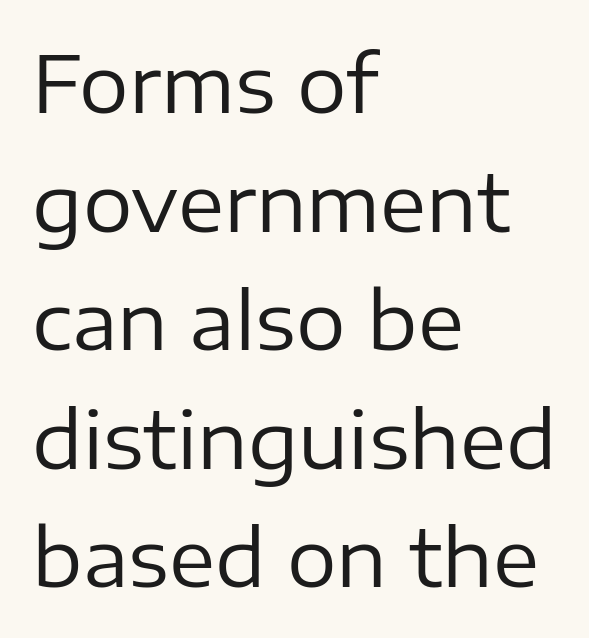
{"serif": "no", "italic": "no", "bold": "no", "weight": "regular", "width": "normal", "stroke_contrast": "low", "x_height": "medium", "monospaced": "no", "underline": "no", "align": "left", "line_spacing": "normal", "line_spacing_ratio": 1.52, "letter_spacing": "normal", "letter_spacing_em": 0.0, "glyph_px": 78}
